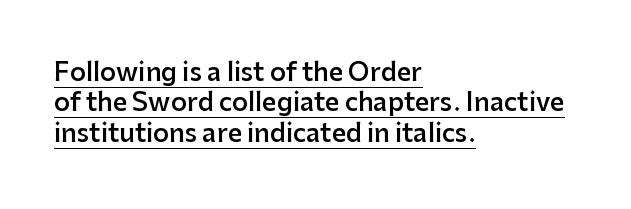
The image shows 25 px text type, upright; set left-aligned, line spacing 1.22x, normal letter spacing, underlined.
